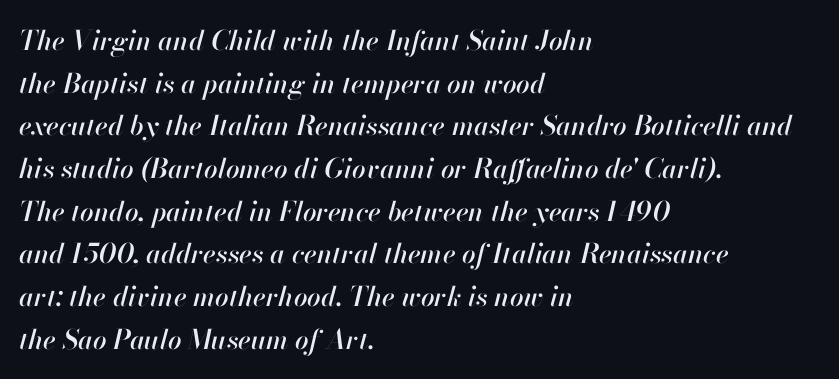
Normally led — the rows are evenly, conventionally spaced. Anything drawn beneath the words? Only blank space. Is the type slanted? Yes — the strokes lean at a clear angle. The ragged edge is on the right, which tells us the setting is flush left. Default kerning and tracking; the words read as compact shapes.
